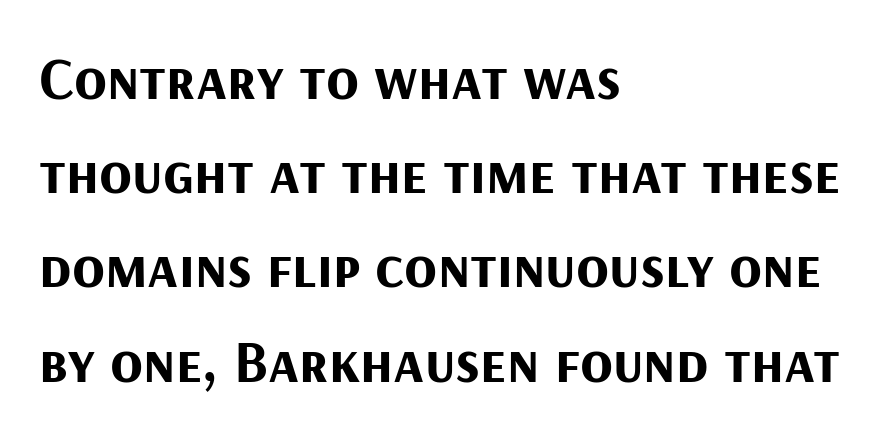
{"serif": "no", "italic": "no", "bold": "yes", "weight": "bold", "width": "normal", "stroke_contrast": "medium", "x_height": "medium", "monospaced": "no", "underline": "no", "align": "left", "line_spacing": "normal", "line_spacing_ratio": 1.57, "letter_spacing": "normal", "letter_spacing_em": 0.0, "glyph_px": 60}
